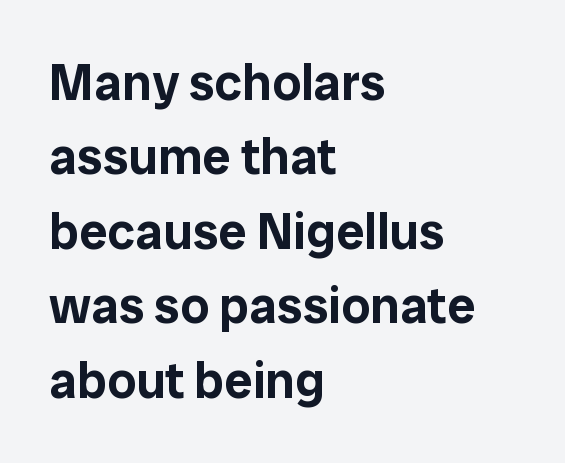
These lines keep a tight, regular rhythm from letter to letter. This is sans-serif lettering, the kind often seen on screens and signage. This sample keeps an unexceptional amount of space between lines. Short and long lines alike share a common starting point at left.
